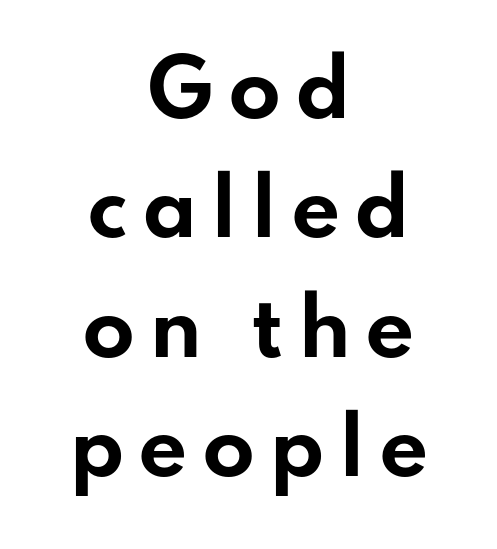
{"serif": "no", "italic": "no", "bold": "yes", "weight": "bold", "width": "wide", "stroke_contrast": "low", "x_height": "small", "monospaced": "no", "underline": "no", "align": "center", "line_spacing": "normal", "line_spacing_ratio": 1.55, "glyph_px": 77}
